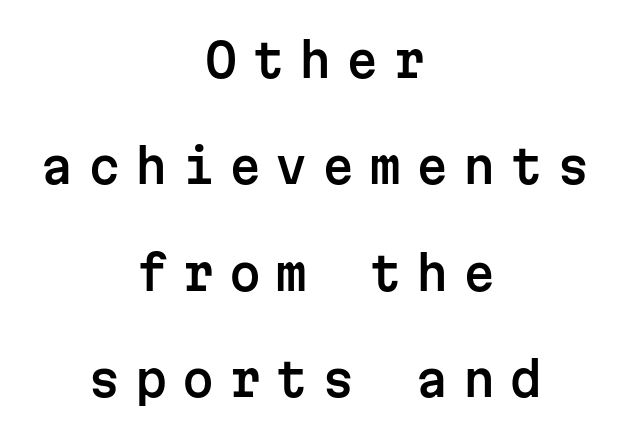
Stroke terminals: plain, sans-serif. It's the straight-up-and-down kind of type. These lines are centered, leaving both edges ragged. This rendering features lettering with no underline.
